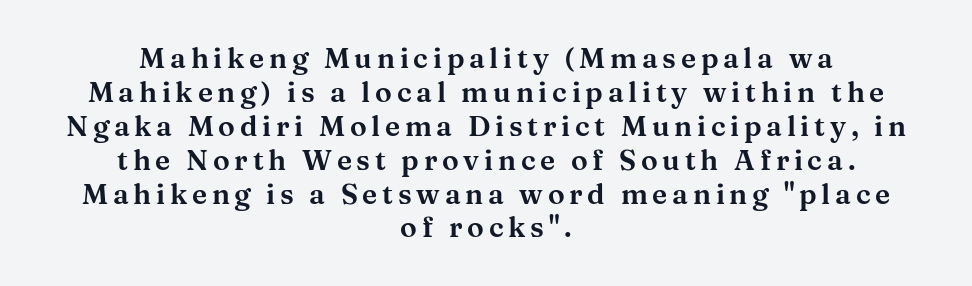
The image shows 28 px wide serif type, upright; set centered, line spacing 1.21x, not underlined; medium stroke contrast and a medium x-height.
